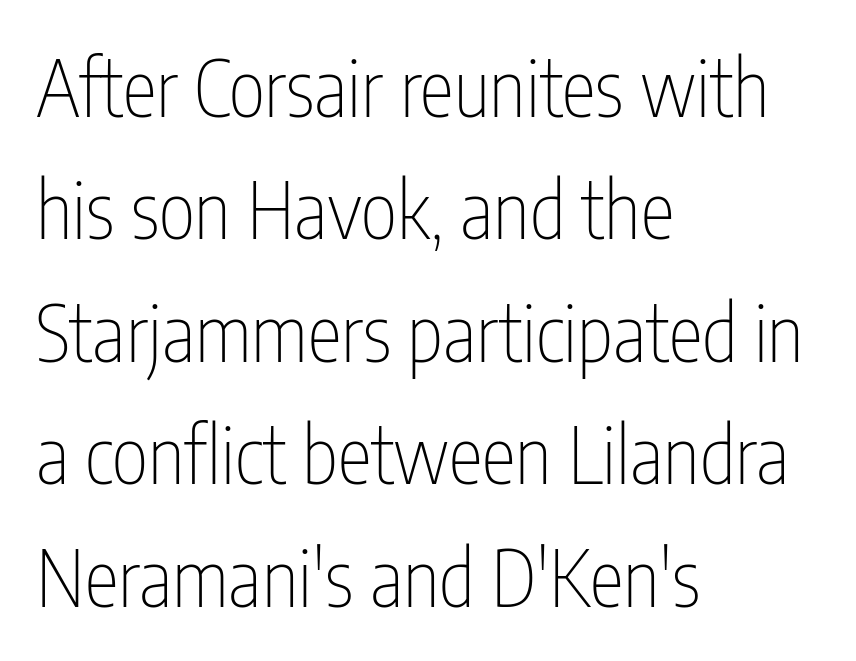
A student would call this left alignment; a typographer would say flush left, rag right. The typeface has the unassuming heft of standard copy or less. Stroke terminals: plain, sans-serif. The rendering uses natural spacing where letterforms have individual widths. This is the regular roman posture of the typeface.
